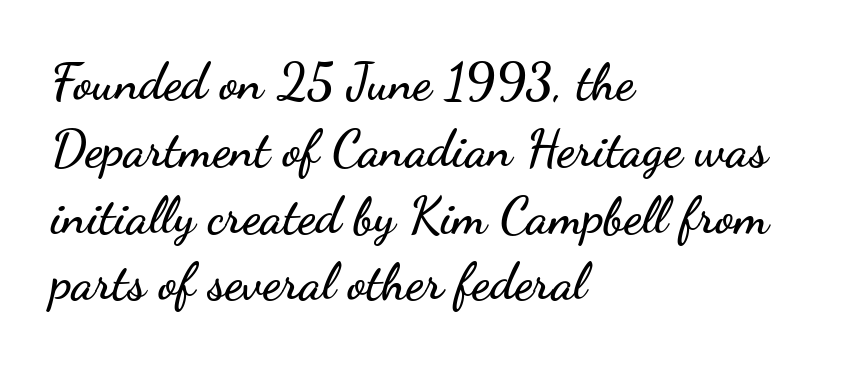
Grotesque or geometric, the face here clearly has no serifs. Look at the tracking — it's just the regular setting, nothing added. The lines in this sample share a left origin and differ only in where they stop. This sample has the flowing, uneven cadence of proportional lettering.
